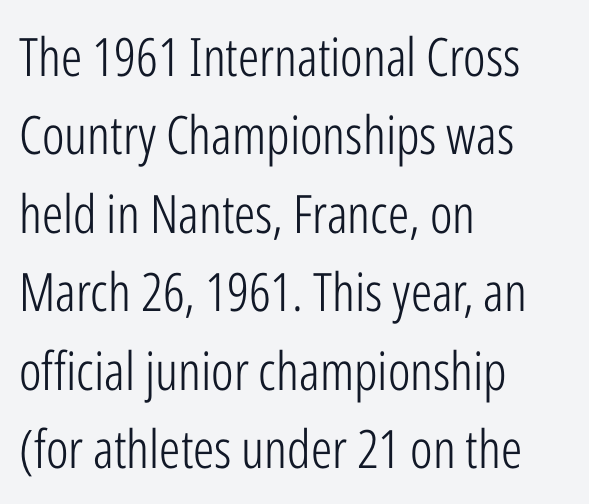
{"serif": "no", "italic": "no", "bold": "no", "weight": "light", "width": "condensed", "stroke_contrast": "low", "x_height": "medium", "monospaced": "no", "underline": "no", "align": "left", "line_spacing": "normal", "line_spacing_ratio": 1.48, "letter_spacing": "normal", "letter_spacing_em": 0.0, "glyph_px": 53}
